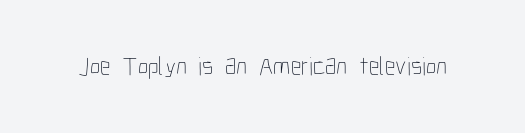
{"italic": "no", "bold": "no", "underline": "no", "letter_spacing": "normal", "letter_spacing_em": 0.0, "glyph_px": 26}
